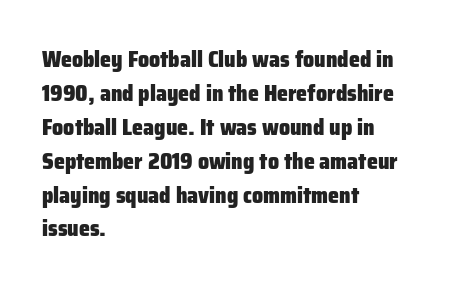
The image shows 22 px bold type, upright; set left-aligned, normal line spacing (1.54x), normal letter spacing, not underlined.
